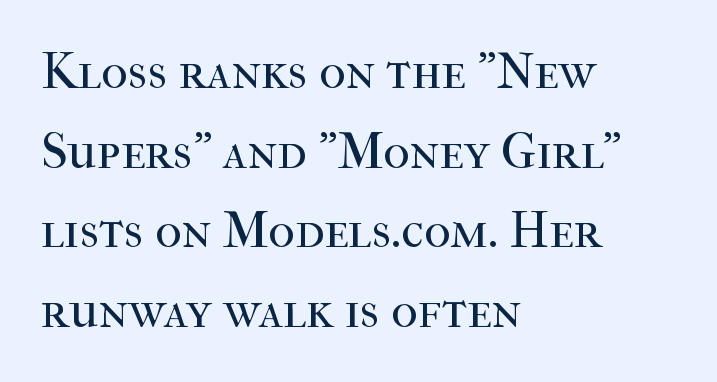
The image shows 51 px regular-weight serif type, upright; set left-aligned, normal line spacing (1.56x), normal letter spacing, not underlined; high stroke contrast and a medium x-height.
